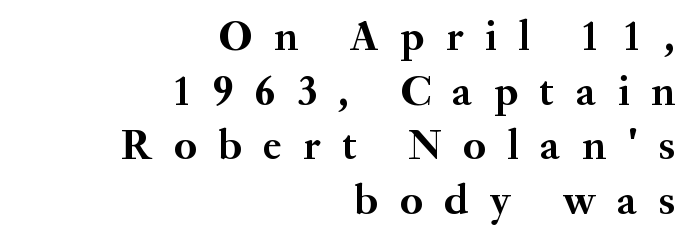
The face used here is proportionally spaced, like ordinary book or web type. Notice how descenders clear the ascenders below comfortably — that's standard leading. Rendered with straight, roman letterforms. The tracking jumps out immediately: characters are airy and widely separated. Nobody drew a line under any word here.
